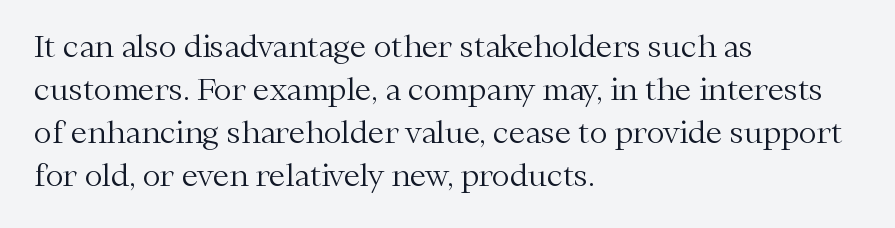
{"serif": "yes", "italic": "no", "bold": "no", "weight": "light", "width": "normal", "stroke_contrast": "medium", "x_height": "medium", "monospaced": "no", "underline": "no", "align": "left", "line_spacing": "normal", "line_spacing_ratio": 1.43, "letter_spacing": "normal", "letter_spacing_em": 0.0, "glyph_px": 30}
